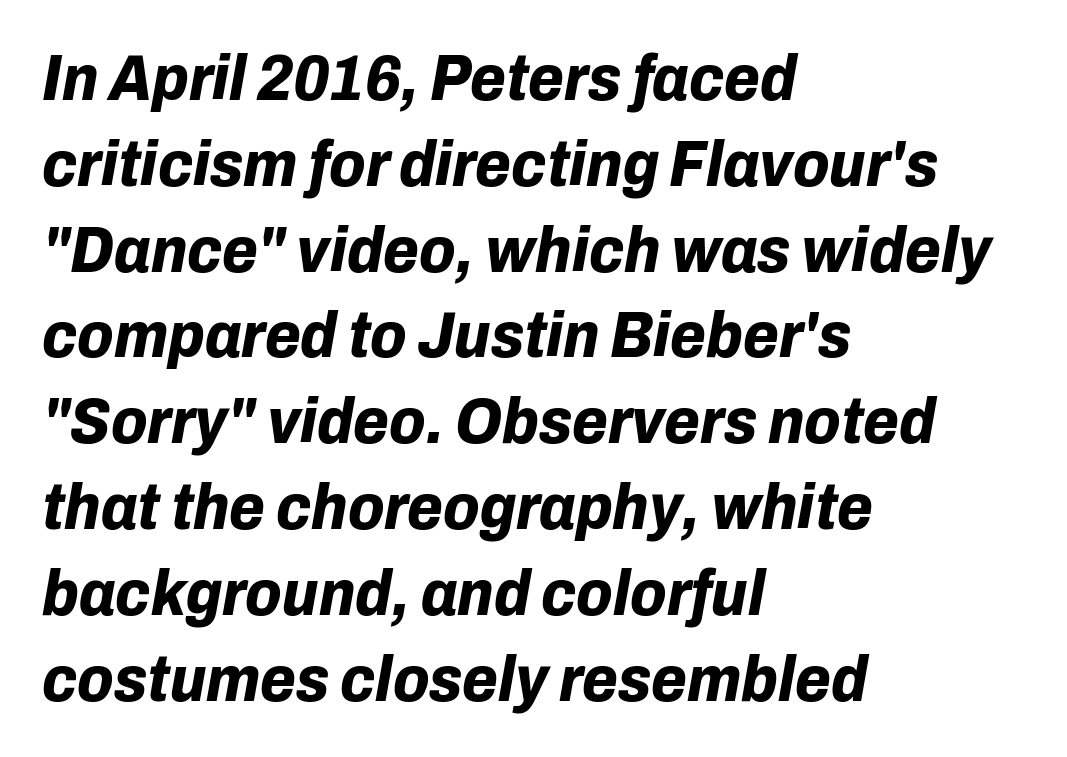
Q: Is the text bold? A: Yes.
Q: Is the text italic (slanted)? A: Yes, it leans right by about 10 degrees.
Q: Is the text underlined? A: No.
Q: How is the paragraph aligned? A: Left-aligned.
Q: Is the spacing between letters normal or unusually wide? A: Normal.
Q: Is the spacing between lines tight, normal or loose? A: Normal.
Q: Width (condensed, normal, or wide)? A: Normal.
Q: Stroke contrast? A: Low.
Q: x-height? A: Medium.
Q: Monospaced? A: No.
